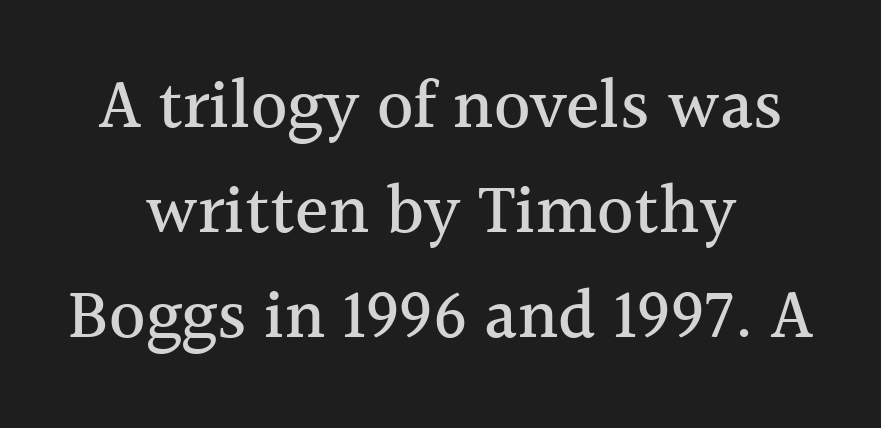
Q: Is the text italic (slanted)? A: No, it is upright.
Q: Is the typeface a serif or a sans-serif typeface? A: Serif.
Q: Is the text underlined? A: No.
Q: How is the paragraph aligned? A: Centered.
Q: Is the spacing between letters normal or unusually wide? A: Normal.
Q: Is the spacing between lines tight, normal or loose? A: Normal.
Q: Width (condensed, normal, or wide)? A: Normal.
Q: x-height? A: Medium.
Q: Monospaced? A: No.
